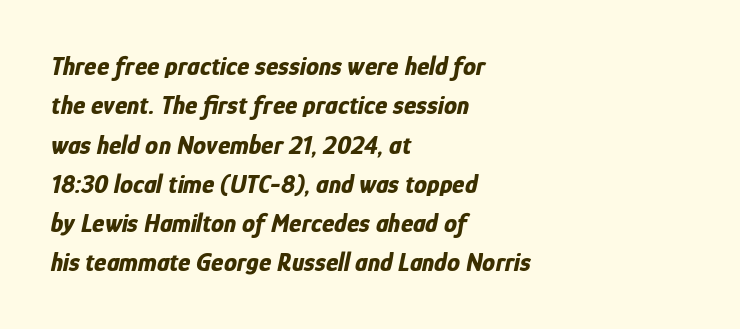
The image shows 26 px bold type, italic (leaning right); set left-aligned, normal line spacing (1.51x), normal letter spacing, not underlined.
